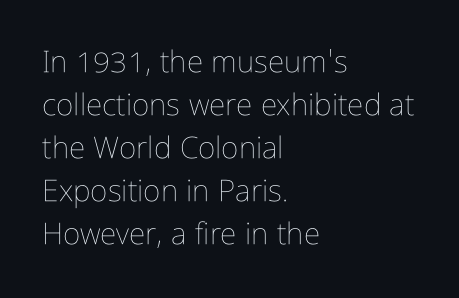
{"italic": "no", "bold": "no", "weight": "thin", "width": "condensed", "stroke_contrast": "low", "x_height": "medium", "monospaced": "no", "underline": "no", "align": "left", "line_spacing": "normal", "line_spacing_ratio": 1.43, "letter_spacing": "normal", "letter_spacing_em": 0.0, "glyph_px": 30}
